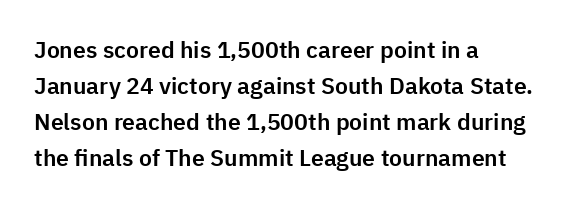
{"italic": "no", "underline": "no", "align": "left", "line_spacing": "normal", "line_spacing_ratio": 1.56, "letter_spacing": "normal", "letter_spacing_em": 0.0, "glyph_px": 23}
